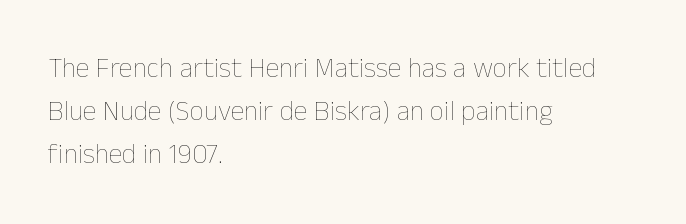
The typesetter chose a ragged-right arrangement here. The face used here is proportionally spaced, like ordinary book or web type. Posture: vertical. Stroke thickness stays within the range of a standard reading face or lighter. Rule under the text: the space is simply empty.
